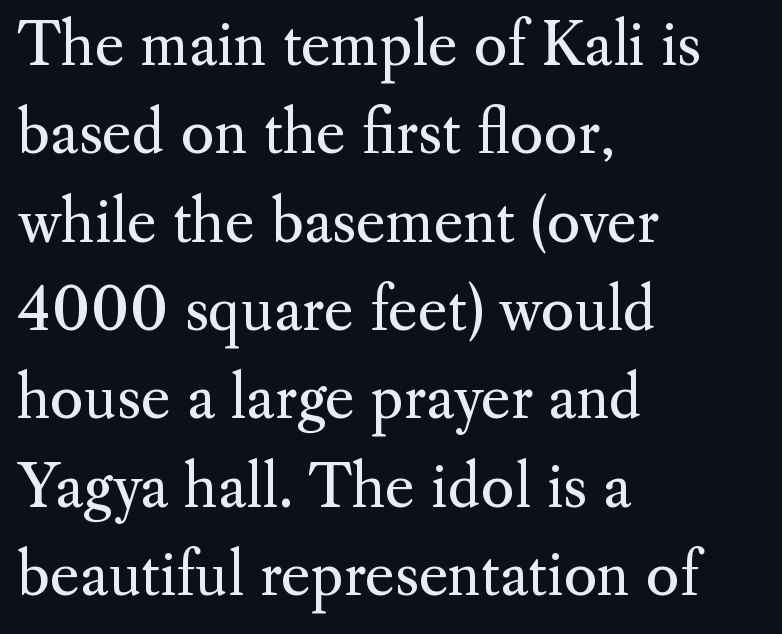
The text was rendered using a seriffed face with decorative stroke endings. Unmarked baselines from the first word to the last. Compared with typical paragraphs, the rows here are spaced about the same. If you drew a ruler down the left edge, every line would touch it. Spacing verdict: proportional, widths tailored to each character. No heavy texture on the line: the type isn't bold.
